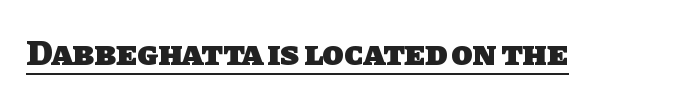
Q: Is the text bold? A: Yes.
Q: Is the typeface a serif or a sans-serif typeface? A: Sans-serif.
Q: Is the text underlined? A: Yes.
Q: Is the spacing between letters normal or unusually wide? A: Normal.
Q: Width (condensed, normal, or wide)? A: Normal.
Q: Stroke contrast? A: Low.
Q: x-height? A: Large.
Q: Monospaced? A: No.
